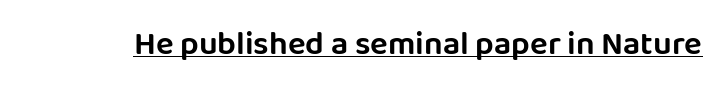
Underlined type. Think of a printed novel: that variable character pitch is what you see here. Students, note that the glyphs here touch the page at normal intervals. Font category for this specimen: sans-serif.
